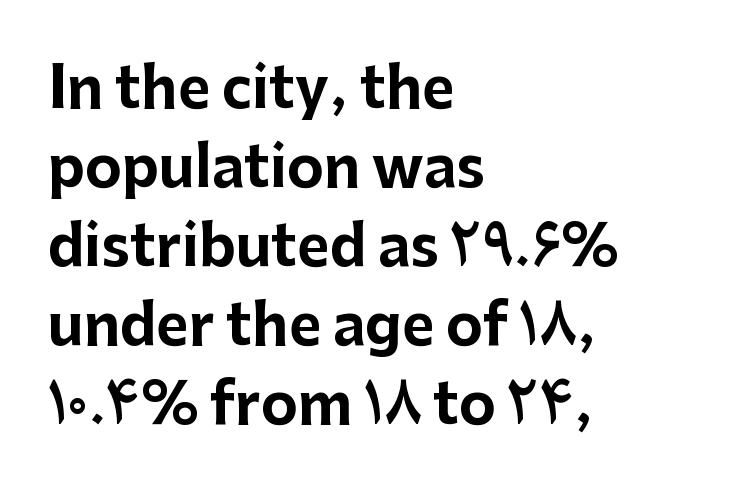
Ascenders rise straight up at ninety degrees. Line starts are locked; line ends wander. Glyph-to-glyph distance matches everyday printed text. Honestly, the row spacing looks completely unremarkable. Set as a true bold cut, around the 700 mark.
